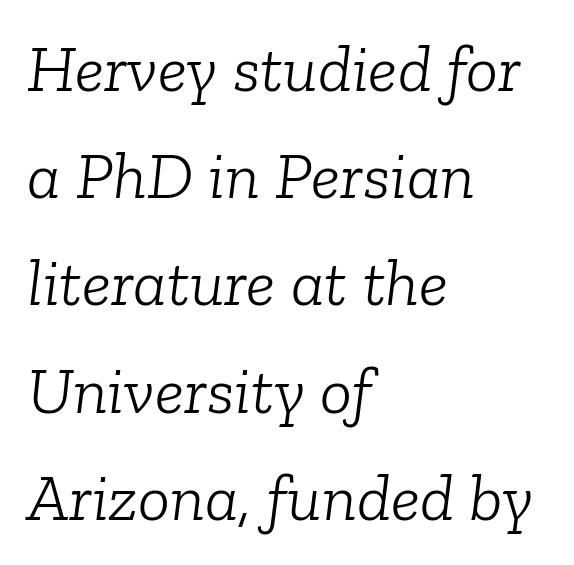
Q: Is the text bold? A: No.
Q: Is the text italic (slanted)? A: Yes, it leans right by about 6 degrees.
Q: Is the typeface a serif or a sans-serif typeface? A: Serif.
Q: Is the text underlined? A: No.
Q: How is the paragraph aligned? A: Left-aligned.
Q: Is the spacing between letters normal or unusually wide? A: Normal.
Q: Is the spacing between lines tight, normal or loose? A: Normal.
Q: Width (condensed, normal, or wide)? A: Normal.
Q: Stroke contrast? A: Low.
Q: x-height? A: Medium.
Q: Monospaced? A: No.
